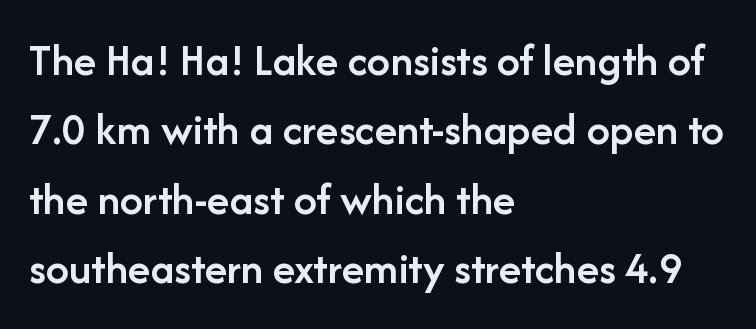
Q: Is the text bold? A: Semi-bold.
Q: Is the text italic (slanted)? A: No, it is upright.
Q: Is the typeface a serif or a sans-serif typeface? A: Sans-serif.
Q: Is the text underlined? A: No.
Q: How is the paragraph aligned? A: Left-aligned.
Q: Is the spacing between letters normal or unusually wide? A: Normal.
Q: Is the spacing between lines tight, normal or loose? A: Normal.
Q: Width (condensed, normal, or wide)? A: Normal.
Q: Stroke contrast? A: Low.
Q: x-height? A: Medium.
Q: Monospaced? A: No.
